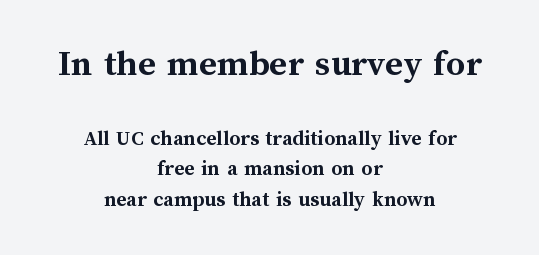
Q: Is the text bold? A: Yes.
Q: Is the text italic (slanted)? A: No, it is upright.
Q: Is the text underlined? A: No.
Q: How is the paragraph aligned? A: Centered.
Q: Is the spacing between letters normal or unusually wide? A: Normal.
Q: Is the spacing between lines tight, normal or loose? A: Normal.
Q: Which block of text is set in a larger size, the first (top) or the second (bottom)? A: The first (top) one.
Q: Width (condensed, normal, or wide)? A: Normal.
Q: Stroke contrast? A: Medium.
Q: x-height? A: Medium.
Q: Monospaced? A: No.
